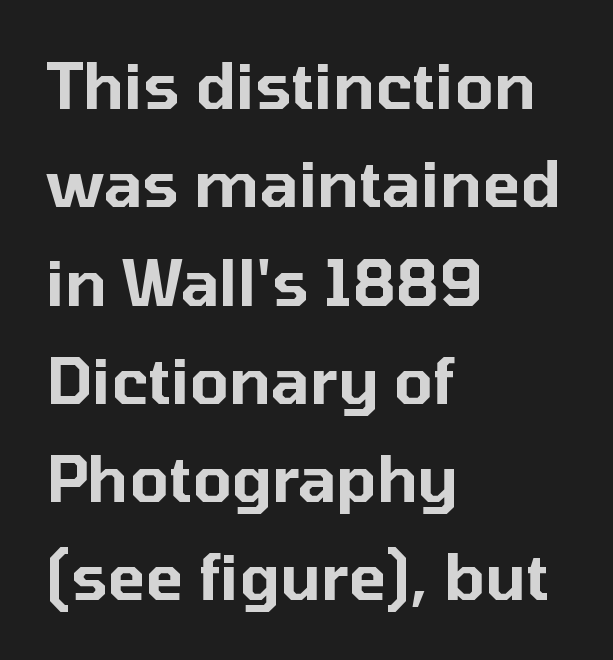
{"serif": "no", "italic": "no", "width": "normal", "stroke_contrast": "low", "x_height": "medium", "monospaced": "no", "underline": "no", "align": "left", "line_spacing": "normal", "line_spacing_ratio": 1.56, "letter_spacing": "normal", "letter_spacing_em": 0.0, "glyph_px": 63}
